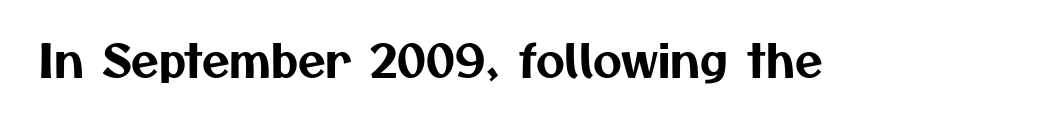
The passage shown is typeset with a sans-serif family. Letters rest on an invisible, unmarked baseline. Honestly, the letter spacing is just normal — you wouldn't notice it. Think of a printed novel: that variable character pitch is what you see here.
